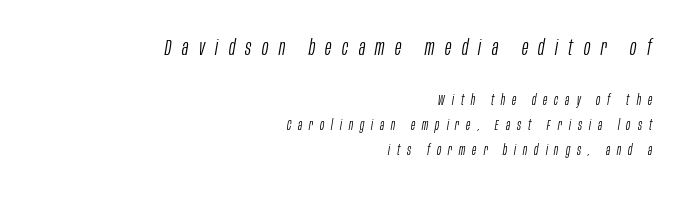
Is the letter spacing exaggerated? Yes — the characters are pushed far apart. Reading down the block, your eye finds every line finishing at a fixed right position. Look at the glyph heights: the upper group is clearly the bigger setting. A typesetter would mark this as italic. The space beneath each line is pristine and unruled.
